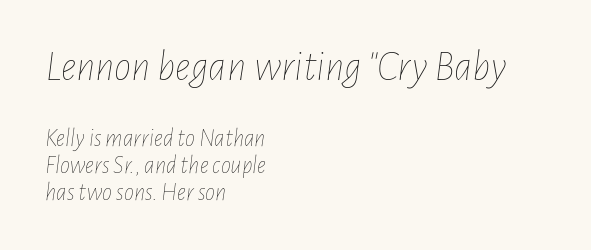
Q: Is the text bold? A: No.
Q: Is the text italic (slanted)? A: Yes, it leans right by about 7 degrees.
Q: Is the text underlined? A: No.
Q: How is the paragraph aligned? A: Left-aligned.
Q: Is the spacing between letters normal or unusually wide? A: Normal.
Q: Is the spacing between lines tight, normal or loose? A: Tight.
Q: Which block of text is set in a larger size, the first (top) or the second (bottom)? A: The first (top) one.
Q: Width (condensed, normal, or wide)? A: Condensed.
Q: Stroke contrast? A: Low.
Q: x-height? A: Medium.
Q: Monospaced? A: No.
